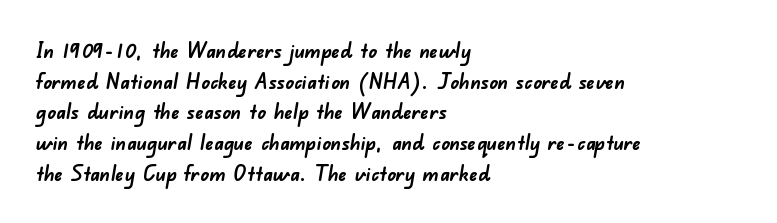
Students, this is bold: see how much ink each stroke carries. The rendering uses a moderate line-height, typical for paragraphs. The baseline area is clear. Short and long lines alike share a common starting point at left.
